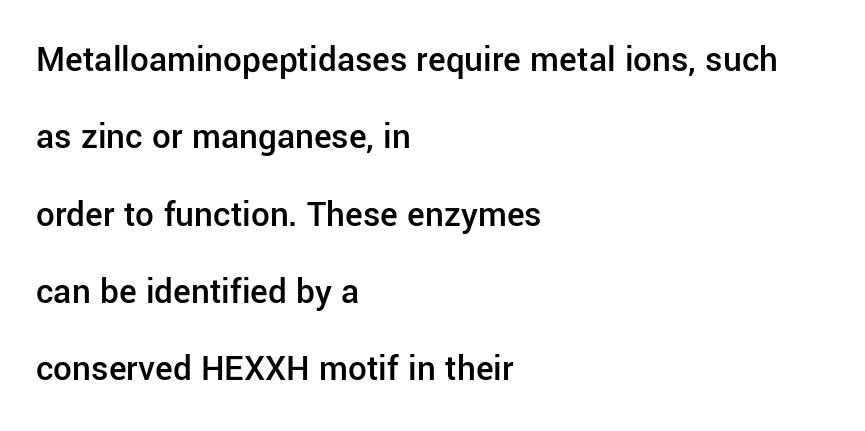
The image shows 37 px semibold sans-serif type, upright; set left-aligned, loose line spacing (2.09x), normal letter spacing, not underlined; low stroke contrast and a medium x-height.
